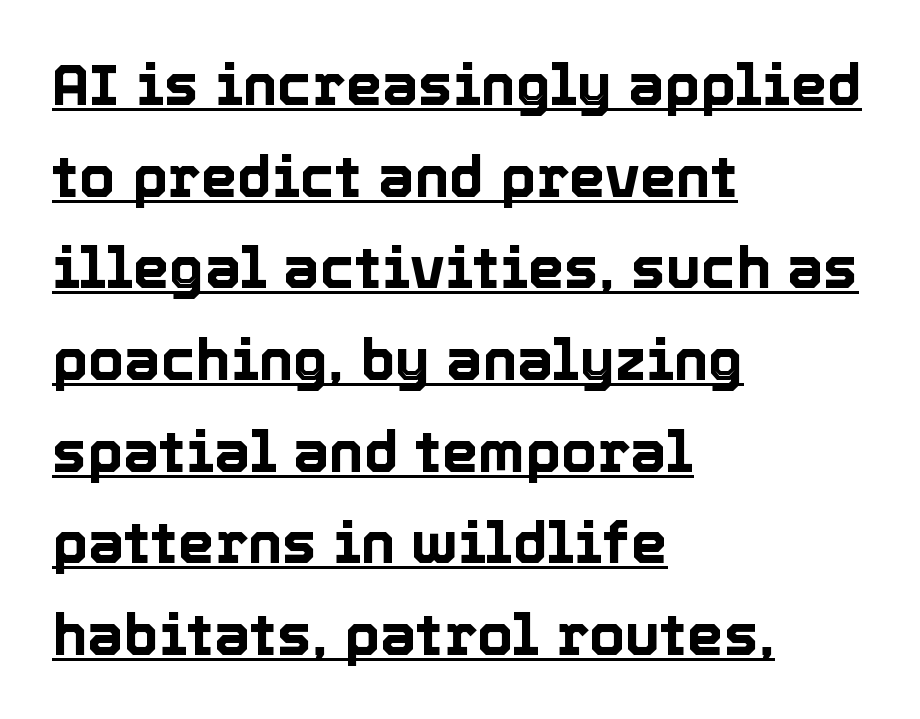
{"italic": "no", "width": "normal", "x_height": "medium", "monospaced": "no", "underline": "yes", "align": "left", "line_spacing": "normal", "line_spacing_ratio": 1.58, "letter_spacing": "normal", "letter_spacing_em": 0.0, "glyph_px": 58}
